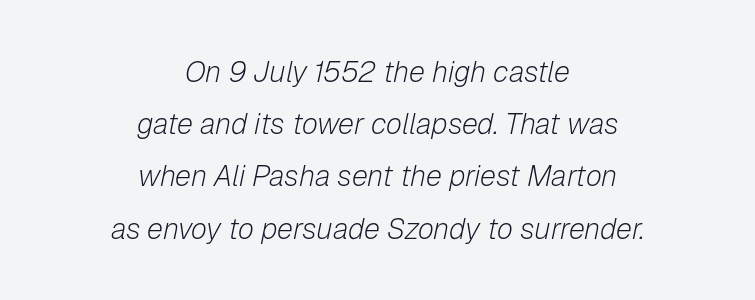
The image shows 29 px light type, italic (leaning right); set centered, line spacing 1.8x, normal letter spacing, not underlined; low stroke contrast and a medium x-height.
